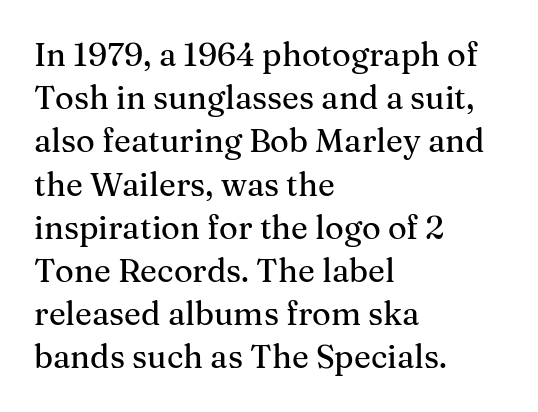
Unlike italic type, these characters show no tilt at all. Character widths vary here, with narrow letters taking less room than wide ones. The designer left line spacing at the default. Decoration check: the copy has no underline.
